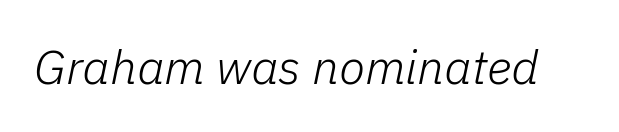
The image shows 48 px light type, italic (leaning right); set normal letter spacing, not underlined; low stroke contrast and a medium x-height.
